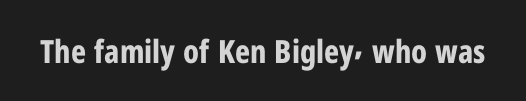
{"serif": "no", "italic": "no", "bold": "yes", "weight": "bold", "width": "condensed", "stroke_contrast": "low", "x_height": "medium", "monospaced": "no", "underline": "no", "letter_spacing": "normal", "letter_spacing_em": 0.0, "glyph_px": 32}
